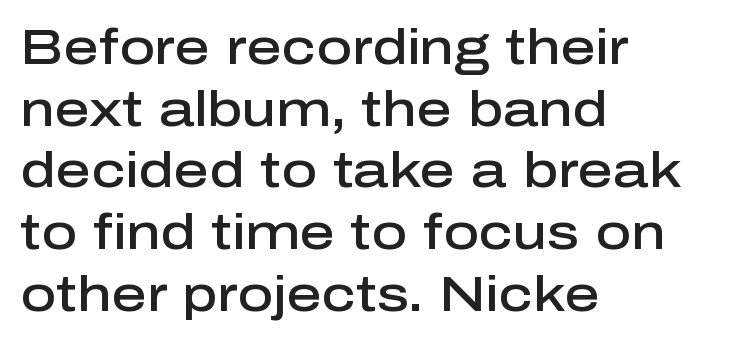
Posture: upright roman. This rendering uses left alignment, leaving the right contour irregular. The vertical gap from one line to the next is medium. Emphasis by weight is partial: semibold.
